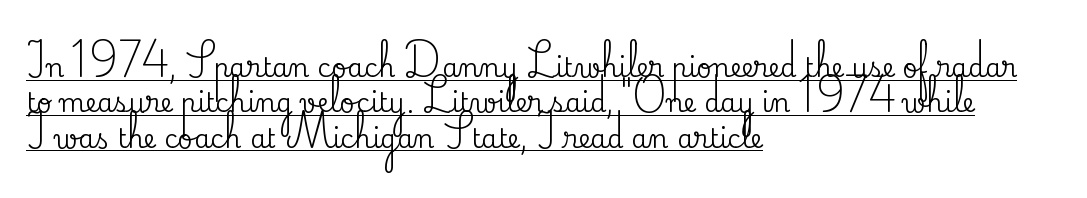
The image shows 26 px text type, upright; set left-aligned, normal line spacing (1.36x), normal letter spacing, underlined.
